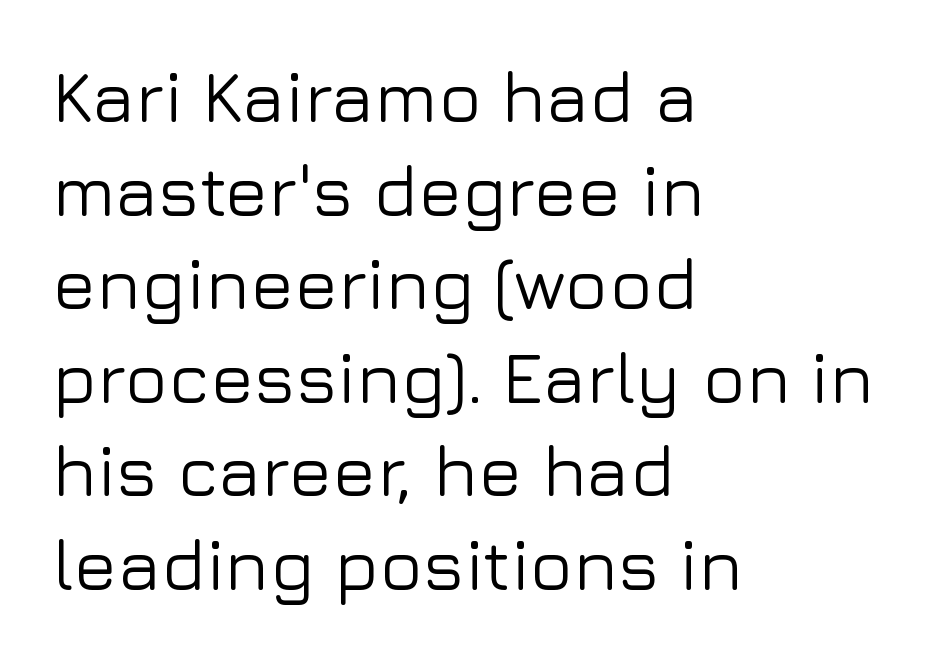
Reading down the column, the eye jumps a familiar distance to each next line. If you drew a ruler down the left edge, every line would touch it. Just letters on the line, the space beneath them empty. Is this a fixed-width face? No — the glyphs have proportional, varying widths.
